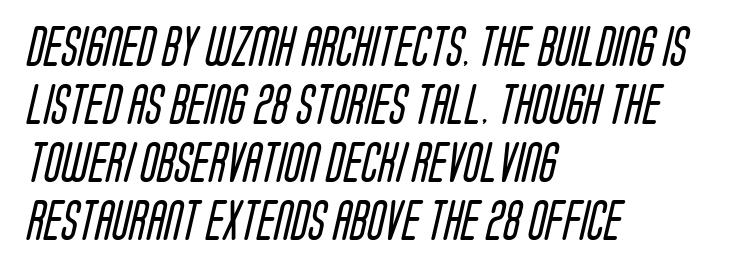
Q: Is the text bold? A: No.
Q: Is the typeface a serif or a sans-serif typeface? A: Sans-serif.
Q: Is the text underlined? A: No.
Q: How is the paragraph aligned? A: Left-aligned.
Q: Is the spacing between letters normal or unusually wide? A: Normal.
Q: Is the spacing between lines tight, normal or loose? A: Normal.
Q: Width (condensed, normal, or wide)? A: Condensed.
Q: Stroke contrast? A: Low.
Q: x-height? A: Large.
Q: Monospaced? A: No.
